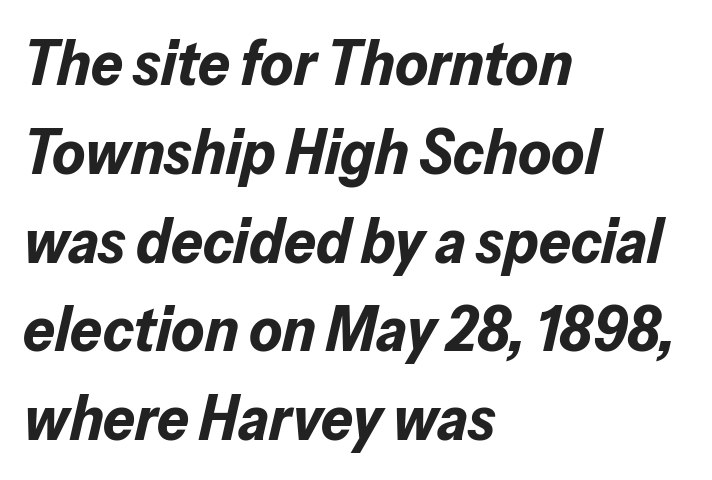
{"italic": "yes", "lean": "right", "slant_degrees": 13, "bold": "yes", "weight": "bold", "width": "normal", "stroke_contrast": "low", "x_height": "medium", "monospaced": "no", "underline": "no", "align": "left", "line_spacing": "normal", "line_spacing_ratio": 1.41, "letter_spacing": "normal", "letter_spacing_em": 0.0, "glyph_px": 63}
